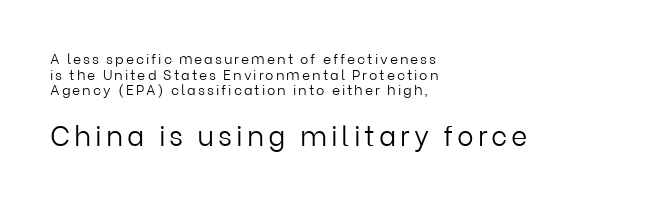
Q: Is the text bold? A: No.
Q: Is the text italic (slanted)? A: No, it is upright.
Q: Is the typeface a serif or a sans-serif typeface? A: Sans-serif.
Q: Is the text underlined? A: No.
Q: How is the paragraph aligned? A: Left-aligned.
Q: Is the spacing between lines tight, normal or loose? A: Tight.
Q: Which block of text is set in a larger size, the first (top) or the second (bottom)? A: The second (bottom) one.
Q: Width (condensed, normal, or wide)? A: Normal.
Q: Stroke contrast? A: Low.
Q: x-height? A: Medium.
Q: Monospaced? A: No.
